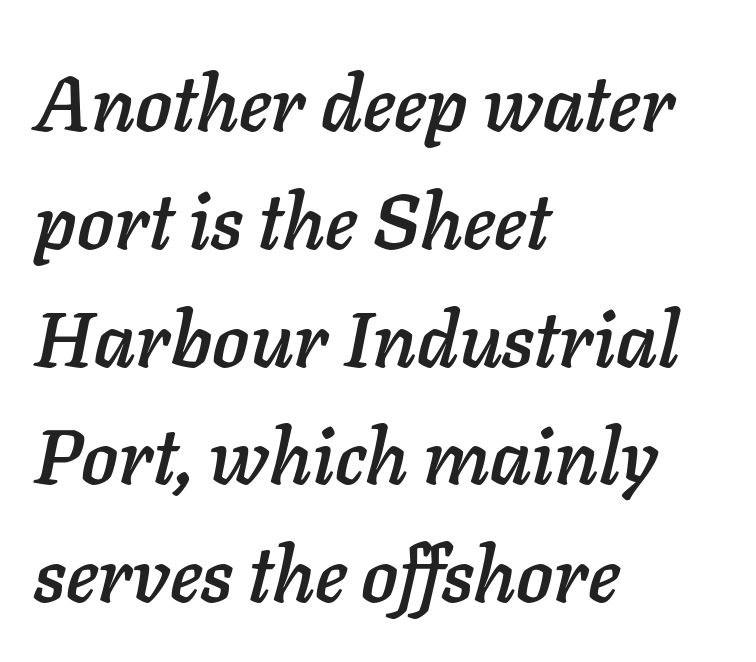
The image shows 77 px text type, italic (leaning right); set left-aligned, normal line spacing (1.53x), normal letter spacing, not underlined; low stroke contrast and a medium x-height.
